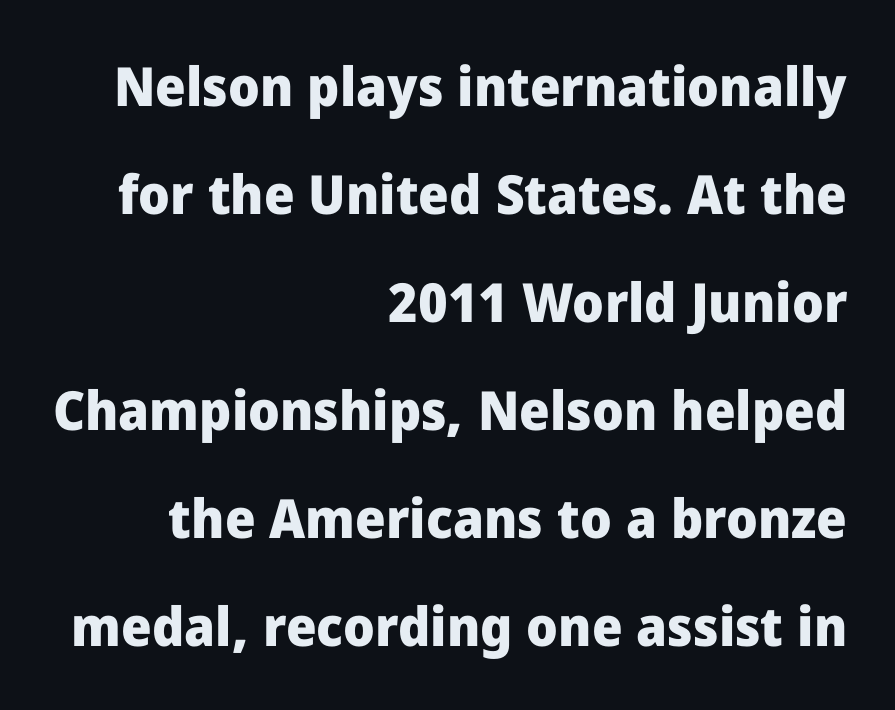
{"serif": "no", "italic": "no", "bold": "yes", "weight": "heavy", "width": "normal", "stroke_contrast": "low", "x_height": "medium", "monospaced": "no", "underline": "no", "align": "right", "line_spacing": "loose", "line_spacing_ratio": 2.0, "letter_spacing": "normal", "letter_spacing_em": 0.0, "glyph_px": 54}
